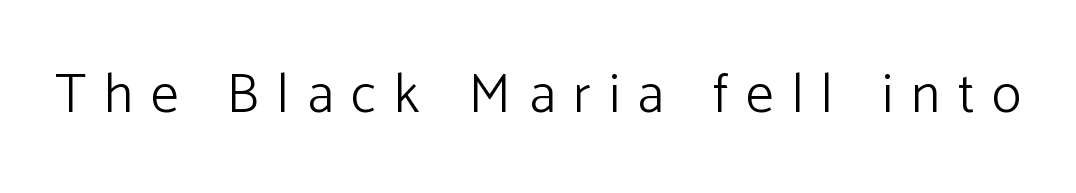
{"serif": "no", "italic": "no", "bold": "no", "weight": "light", "width": "normal", "stroke_contrast": "low", "x_height": "medium", "monospaced": "no", "underline": "no", "letter_spacing": "wide", "letter_spacing_em": 0.33, "glyph_px": 55}
